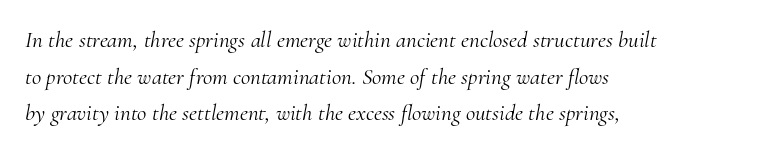
Q: Is the text bold? A: No.
Q: Is the text italic (slanted)? A: Yes, it leans right by about 10 degrees.
Q: Is the text underlined? A: No.
Q: How is the paragraph aligned? A: Left-aligned.
Q: Is the spacing between letters normal or unusually wide? A: Normal.
Q: Is the spacing between lines tight, normal or loose? A: Normal.
